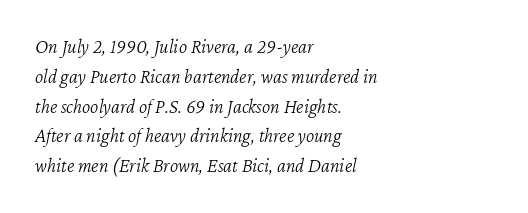
Q: Is the text bold? A: No.
Q: Is the text italic (slanted)? A: Yes, it leans right by about 12 degrees.
Q: Is the text underlined? A: No.
Q: How is the paragraph aligned? A: Left-aligned.
Q: Is the spacing between letters normal or unusually wide? A: Normal.
Q: Is the spacing between lines tight, normal or loose? A: Normal.
